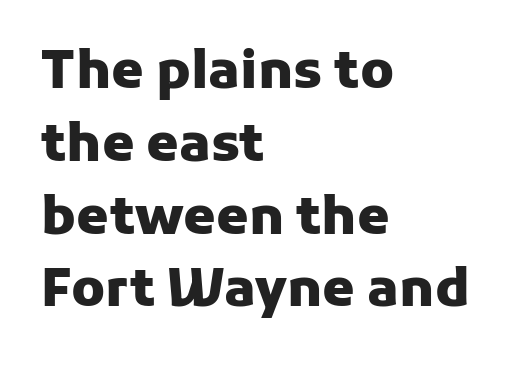
Q: Is the text bold? A: Yes.
Q: Is the text italic (slanted)? A: No, it is upright.
Q: Is the typeface a serif or a sans-serif typeface? A: Sans-serif.
Q: Is the text underlined? A: No.
Q: How is the paragraph aligned? A: Left-aligned.
Q: Is the spacing between letters normal or unusually wide? A: Normal.
Q: Is the spacing between lines tight, normal or loose? A: Normal.
Q: Width (condensed, normal, or wide)? A: Normal.
Q: Stroke contrast? A: Low.
Q: x-height? A: Medium.
Q: Monospaced? A: No.
